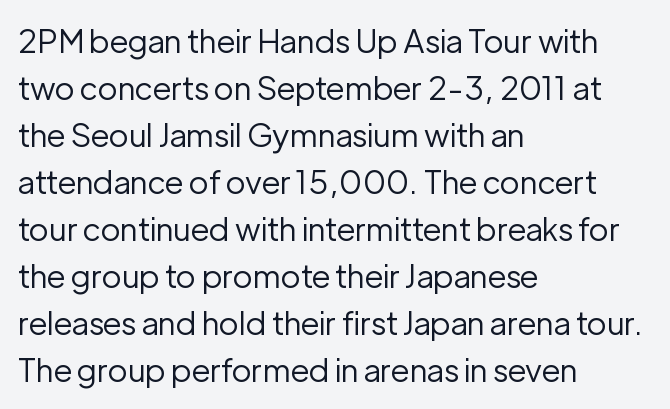
{"serif": "no", "italic": "no", "bold": "no", "weight": "regular", "width": "normal", "stroke_contrast": "low", "x_height": "medium", "monospaced": "no", "underline": "no", "align": "left", "line_spacing": "normal", "line_spacing_ratio": 1.47, "letter_spacing": "normal", "letter_spacing_em": 0.0, "glyph_px": 32}
